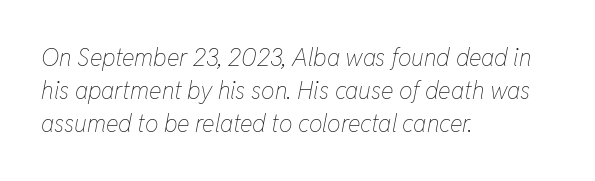
Q: Is the text bold? A: No.
Q: Is the text italic (slanted)? A: Yes, it leans right by about 11 degrees.
Q: Is the text underlined? A: No.
Q: How is the paragraph aligned? A: Left-aligned.
Q: Is the spacing between letters normal or unusually wide? A: Normal.
Q: Is the spacing between lines tight, normal or loose? A: Normal.
